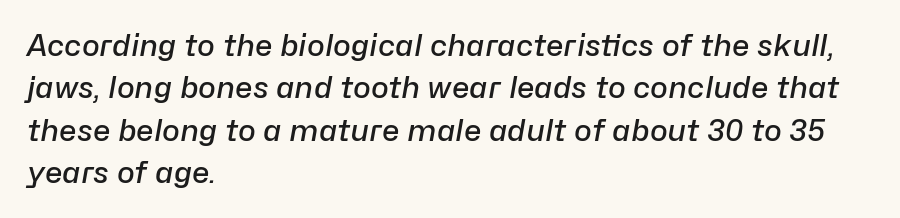
Horizontal bands of white between lines are of average thickness. A classic flush-left, rag-right setting is used for this passage. A typesetter would call this proportional, since set widths differ per character. Would a proofreader flag this as italicized? Yes. Inter-character spacing is left at the font's built-in metrics. Compared with an ordinary text face, these strokes are moderately heavier — a semibold.
